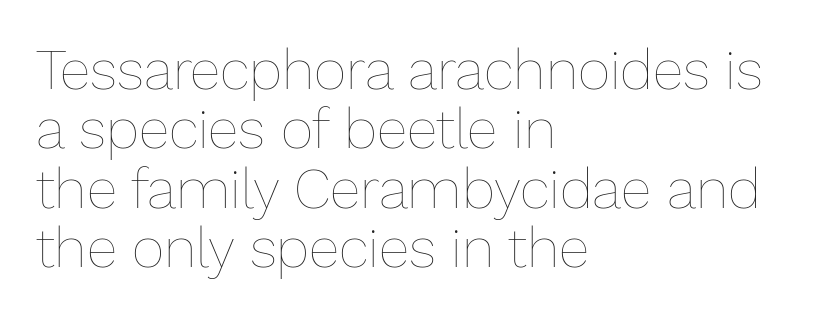
{"italic": "no", "bold": "no", "weight": "thin", "width": "normal", "stroke_contrast": "low", "x_height": "medium", "monospaced": "no", "underline": "no", "align": "left", "line_spacing": "tight", "line_spacing_ratio": 1.06, "letter_spacing": "normal", "letter_spacing_em": 0.0, "glyph_px": 56}
